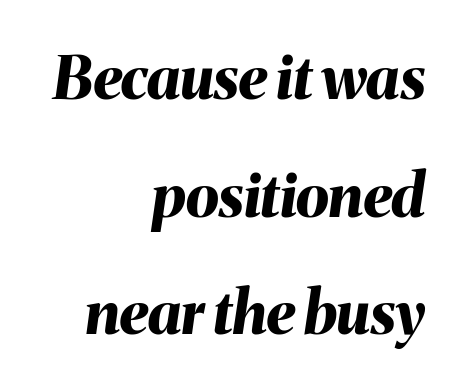
The strip under each line holds only bare page. Is this a fixed-width face? No — the glyphs have proportional, varying widths. You could call the tracking neutral — neither tight nor loose. Teacher's note: observe the even right margin — that is flush-right alignment. Looking at the ascenders, they clearly lean. Vertically, the passage feels expansive, rows floating well apart.
